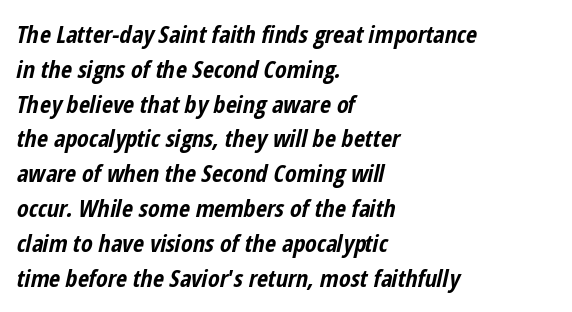
The image shows 24 px bold type, italic (leaning right); set left-aligned, normal line spacing (1.45x), normal letter spacing, not underlined.
